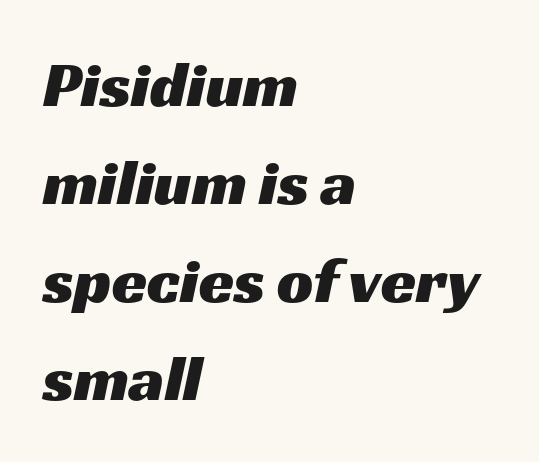
The image shows 64 px wide sans-serif type; set left-aligned, normal line spacing (1.53x), normal letter spacing, not underlined; medium stroke contrast and a medium x-height.
